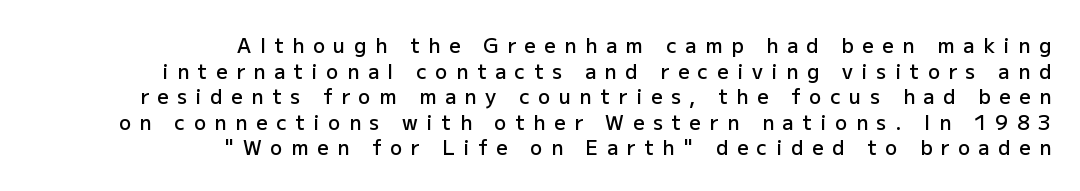
{"italic": "no", "bold": "semi", "underline": "no", "align": "right", "line_spacing": "normal", "line_spacing_ratio": 1.28, "letter_spacing": "wide", "letter_spacing_em": 0.43, "glyph_px": 20}
